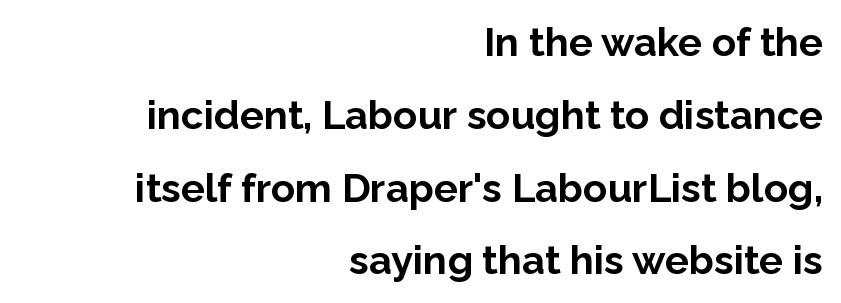
{"serif": "no", "italic": "no", "bold": "yes", "weight": "bold", "width": "normal", "stroke_contrast": "low", "x_height": "medium", "monospaced": "no", "underline": "no", "align": "right", "line_spacing_ratio": 1.82, "letter_spacing": "normal", "letter_spacing_em": 0.0, "glyph_px": 40}
